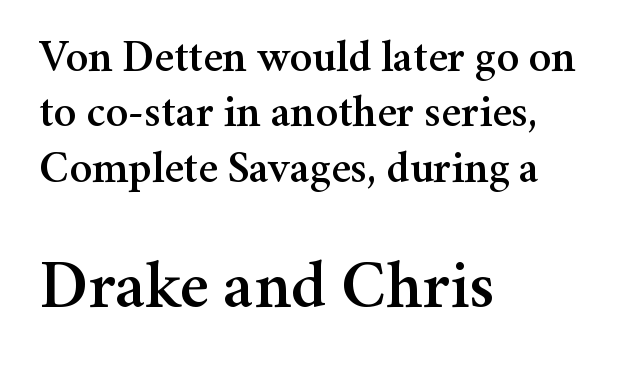
{"serif": "yes", "italic": "no", "width": "normal", "stroke_contrast": "medium", "x_height": "medium", "monospaced": "no", "underline": "no", "align": "left", "line_spacing_ratio": 1.23, "letter_spacing": "normal", "letter_spacing_em": 0.0, "larger_block": "second", "size_ratio": 1.51, "glyph_px": 68}
